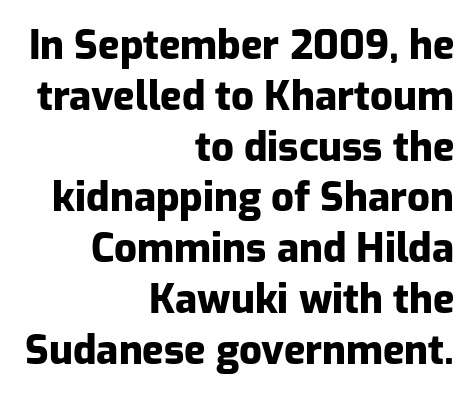
The image shows 40 px heavy sans-serif type, upright; set right-aligned, normal line spacing (1.27x), normal letter spacing, not underlined; low stroke contrast and a medium x-height.
